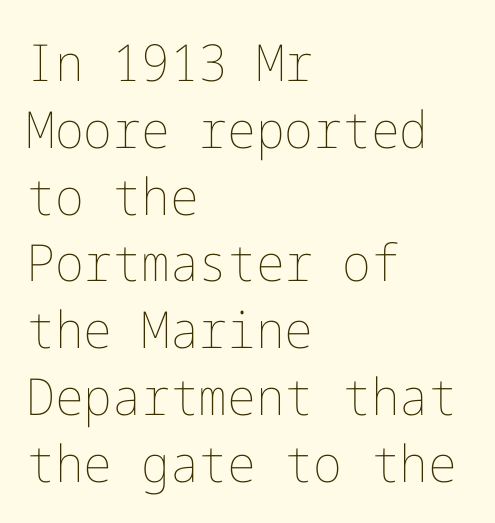
The image shows 51 px thin type, upright; set left-aligned, normal line spacing (1.31x), normal letter spacing, not underlined; low stroke contrast and a medium x-height.
